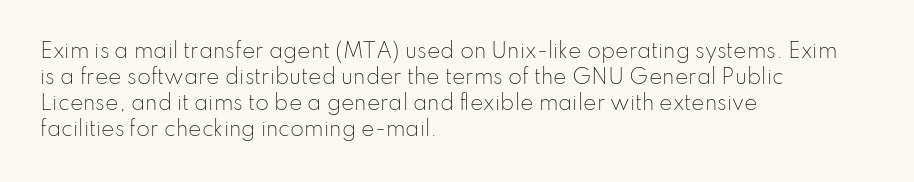
Q: Is the text bold? A: No.
Q: Is the text italic (slanted)? A: No, it is upright.
Q: Is the text underlined? A: No.
Q: How is the paragraph aligned? A: Left-aligned.
Q: Is the spacing between letters normal or unusually wide? A: Normal.
Q: Is the spacing between lines tight, normal or loose? A: Normal.
